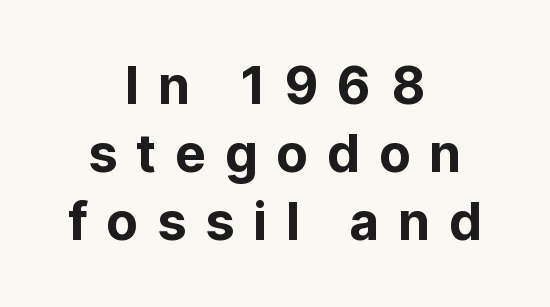
Q: Is the text italic (slanted)? A: No, it is upright.
Q: Is the typeface a serif or a sans-serif typeface? A: Sans-serif.
Q: Is the text underlined? A: No.
Q: How is the paragraph aligned? A: Centered.
Q: Is the spacing between letters normal or unusually wide? A: Unusually wide.
Q: Is the spacing between lines tight, normal or loose? A: Normal.
Q: Width (condensed, normal, or wide)? A: Normal.
Q: Stroke contrast? A: Low.
Q: x-height? A: Medium.
Q: Monospaced? A: No.
